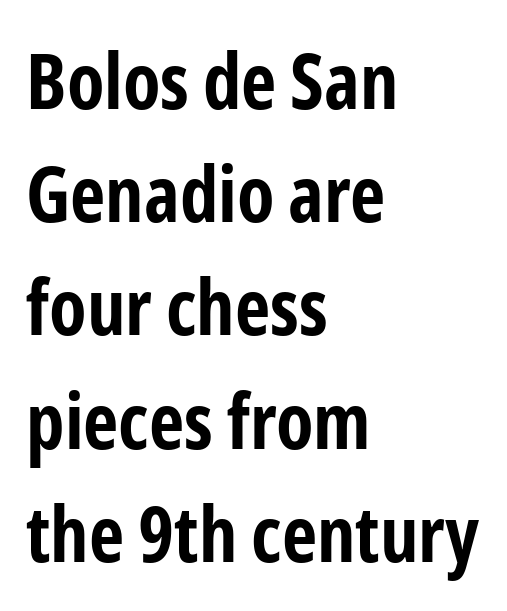
The image shows 77 px bold, condensed sans-serif type, upright; set left-aligned, normal line spacing (1.47x), normal letter spacing, not underlined; low stroke contrast and a medium x-height.
